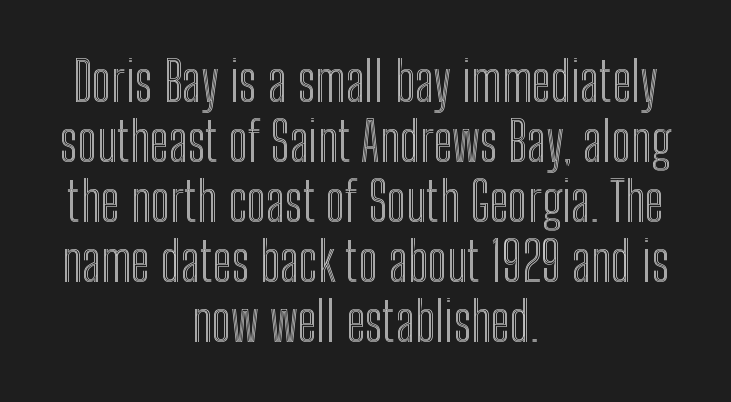
{"italic": "no", "width": "condensed", "x_height": "medium", "monospaced": "no", "underline": "no", "align": "center", "line_spacing": "tight", "line_spacing_ratio": 1.11, "letter_spacing": "normal", "letter_spacing_em": 0.0, "glyph_px": 54}
